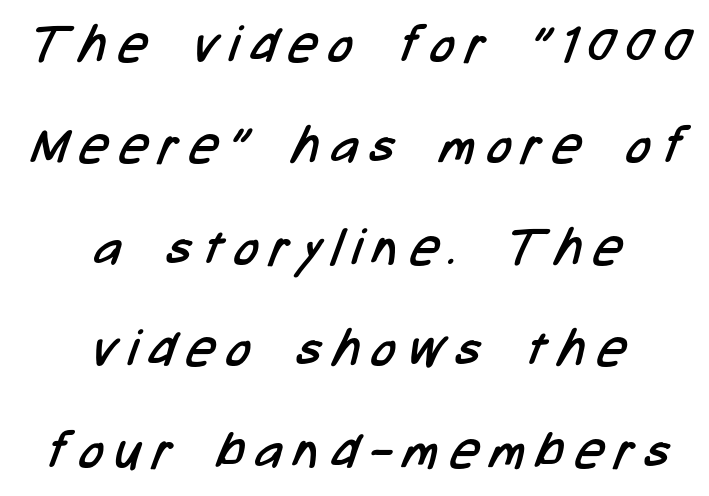
The face used here is rendered with a markedly widened letterfit. The space directly below the letters is spotless. The passage shown is typed in a proportional face where columns would drift. Stems here are at most as thick as an everyday book face.
